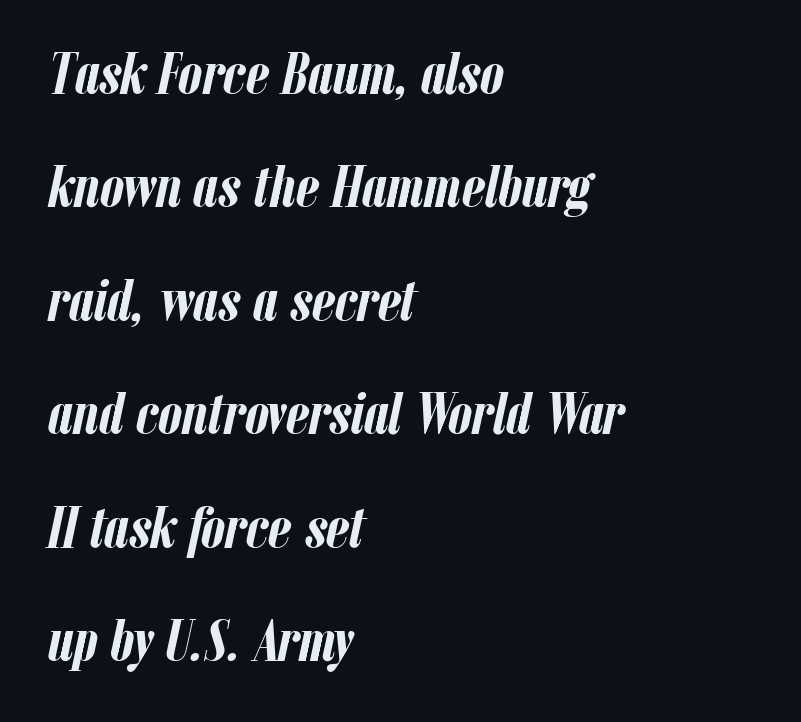
Rule under the text: the space is simply empty. Pretty heavy lettering here — definitely bold. Visually the block forms a straight wall on the left and a jagged coastline on the right. These lines keep a tight, regular rhythm from letter to letter. Compared with ordinary roman type, these characters are visibly tilted. Note the varied advance widths — an 'i' is clearly narrower than an 'm'.
